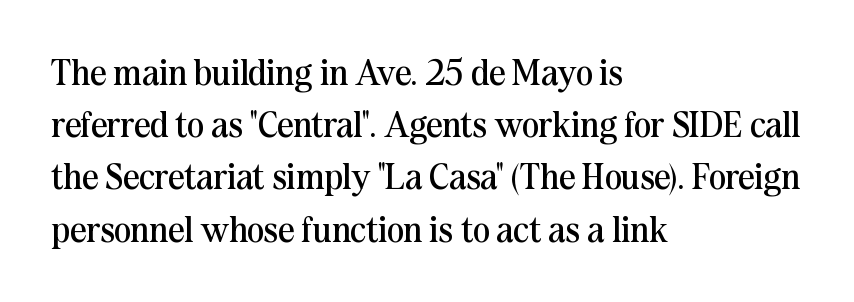
{"serif": "yes", "italic": "no", "bold": "no", "weight": "regular", "width": "normal", "stroke_contrast": "medium", "x_height": "medium", "monospaced": "no", "underline": "no", "align": "left", "line_spacing": "normal", "line_spacing_ratio": 1.45, "letter_spacing": "normal", "letter_spacing_em": 0.0, "glyph_px": 36}
